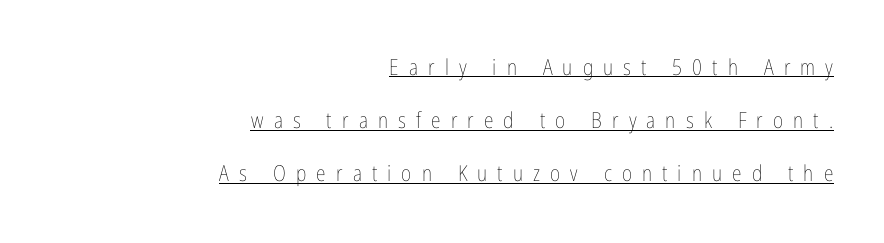
Q: Is the text bold? A: No.
Q: Is the text italic (slanted)? A: No, it is upright.
Q: Is the text underlined? A: Yes.
Q: How is the paragraph aligned? A: Right-aligned.
Q: Is the spacing between letters normal or unusually wide? A: Unusually wide.
Q: Is the spacing between lines tight, normal or loose? A: Loose.
